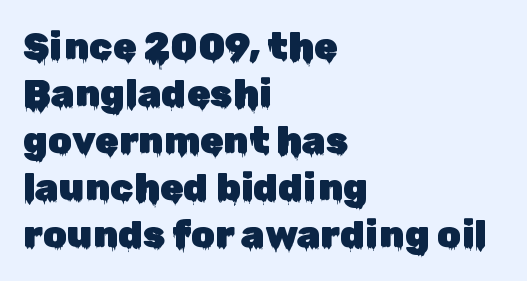
Q: Is the text italic (slanted)? A: No, it is upright.
Q: Is the typeface a serif or a sans-serif typeface? A: Sans-serif.
Q: Is the text underlined? A: No.
Q: How is the paragraph aligned? A: Left-aligned.
Q: Is the spacing between letters normal or unusually wide? A: Normal.
Q: Width (condensed, normal, or wide)? A: Normal.
Q: Stroke contrast? A: Low.
Q: x-height? A: Medium.
Q: Monospaced? A: No.
